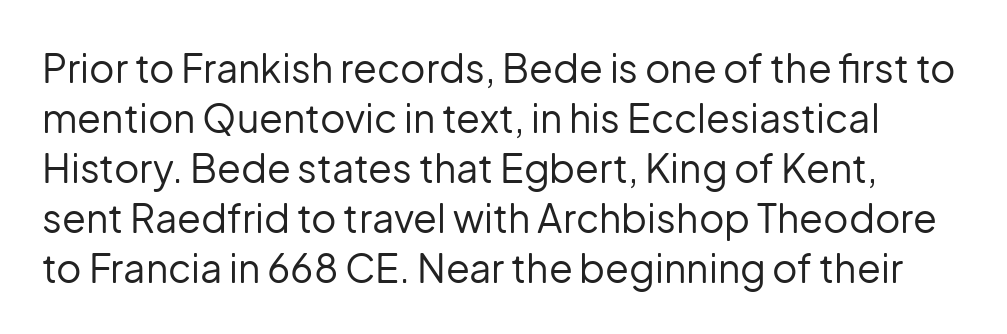
{"serif": "no", "italic": "no", "bold": "no", "weight": "regular", "width": "normal", "stroke_contrast": "low", "x_height": "medium", "monospaced": "no", "underline": "no", "line_spacing": "normal", "line_spacing_ratio": 1.28, "letter_spacing": "normal", "letter_spacing_em": 0.0, "glyph_px": 39}
